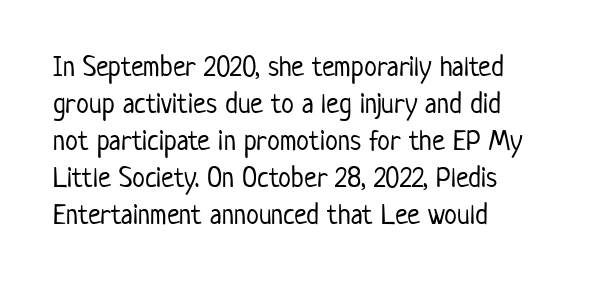
{"serif": "no", "italic": "no", "bold": "no", "weight": "light", "width": "condensed", "stroke_contrast": "low", "x_height": "medium", "monospaced": "no", "underline": "no", "align": "left", "line_spacing": "normal", "line_spacing_ratio": 1.28, "letter_spacing": "normal", "letter_spacing_em": 0.0, "glyph_px": 29}
